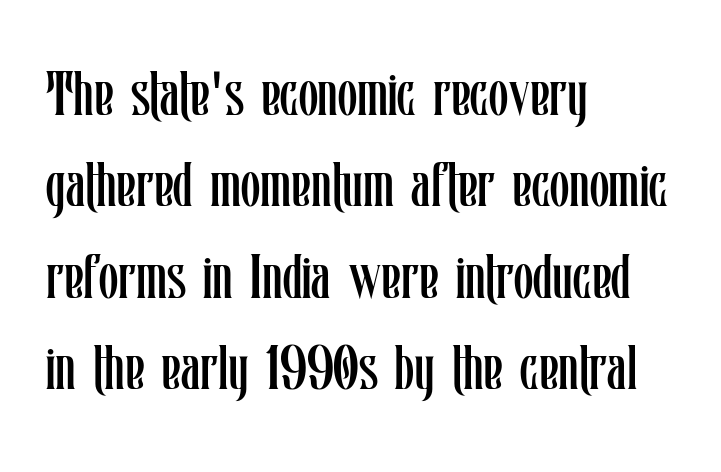
Notice how the passage keeps a crisp vertical edge on the left only. Here the glyphs are tracked normally, forming tight word shapes. Designer's note — italics off, roman on. Ink coverage per letter is moderate at most. Vertical spacing — default.
